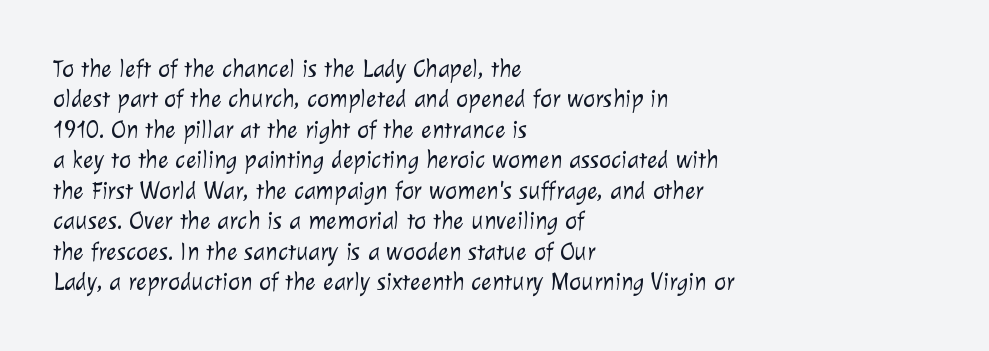
{"bold": "no", "underline": "no", "align": "left", "line_spacing_ratio": 1.22, "letter_spacing": "normal", "letter_spacing_em": 0.0, "glyph_px": 25}
